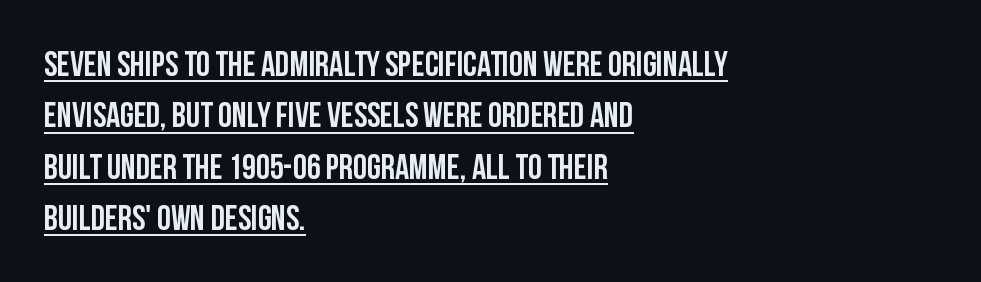
The image shows 35 px condensed sans-serif type, upright; set left-aligned, normal line spacing (1.47x), normal letter spacing, underlined; low stroke contrast and a large x-height.
